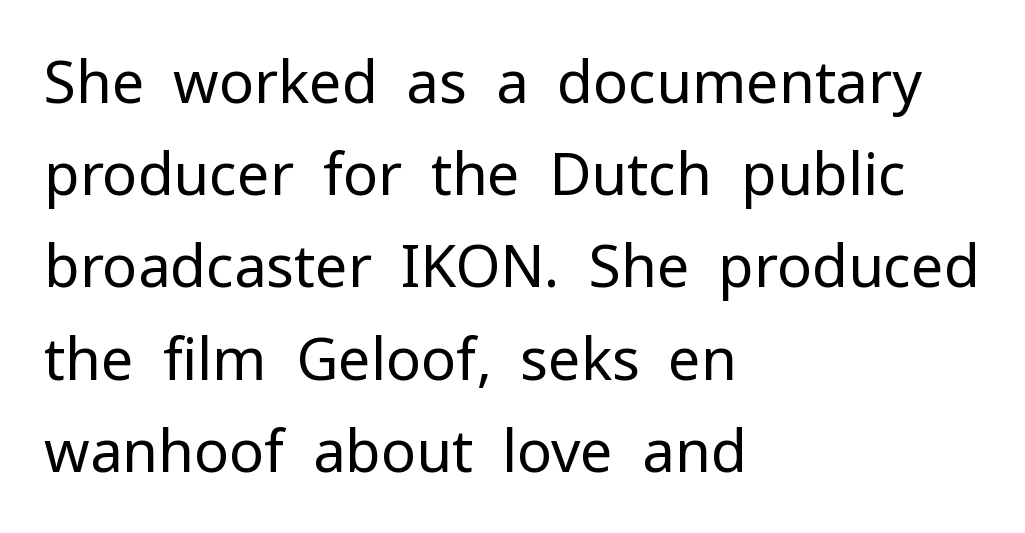
{"serif": "no", "italic": "no", "bold": "no", "weight": "regular", "width": "normal", "stroke_contrast": "low", "x_height": "medium", "monospaced": "no", "underline": "no", "align": "left", "line_spacing": "normal", "line_spacing_ratio": 1.59, "letter_spacing": "normal", "letter_spacing_em": 0.0, "glyph_px": 58}
